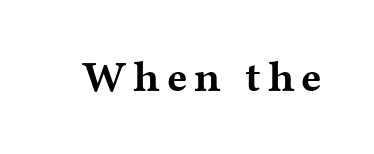
{"serif": "yes", "italic": "no", "bold": "yes", "weight": "bold", "width": "wide", "stroke_contrast": "medium", "x_height": "medium", "monospaced": "no", "underline": "no", "glyph_px": 43}
